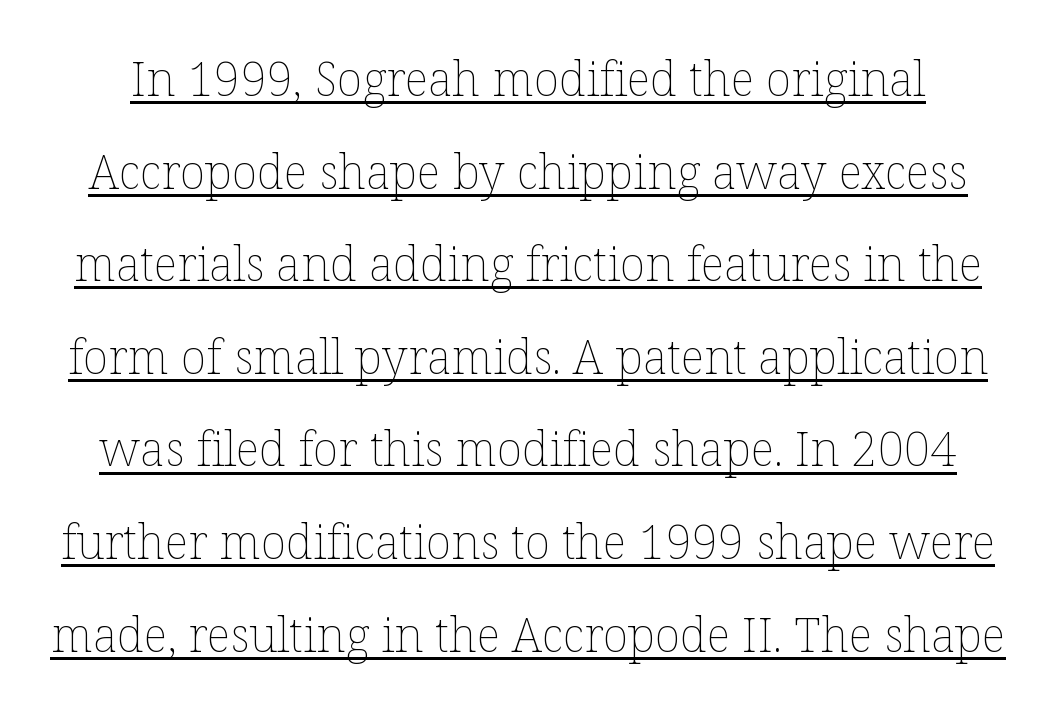
{"italic": "no", "bold": "no", "weight": "thin", "width": "normal", "stroke_contrast": "low", "x_height": "medium", "monospaced": "no", "underline": "yes", "line_spacing": "loose", "line_spacing_ratio": 1.97, "letter_spacing": "normal", "letter_spacing_em": 0.0, "glyph_px": 47}
